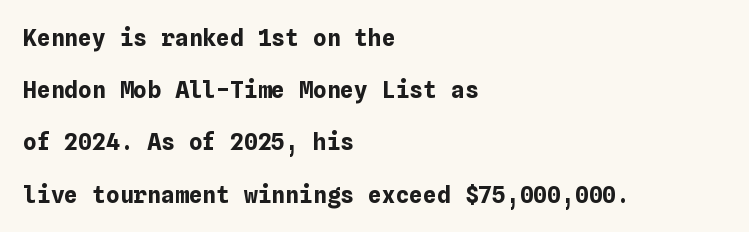
Q: Is the text bold? A: Yes.
Q: Is the text italic (slanted)? A: No, it is upright.
Q: Is the text underlined? A: No.
Q: How is the paragraph aligned? A: Left-aligned.
Q: Is the spacing between letters normal or unusually wide? A: Normal.
Q: Is the spacing between lines tight, normal or loose? A: Loose.
